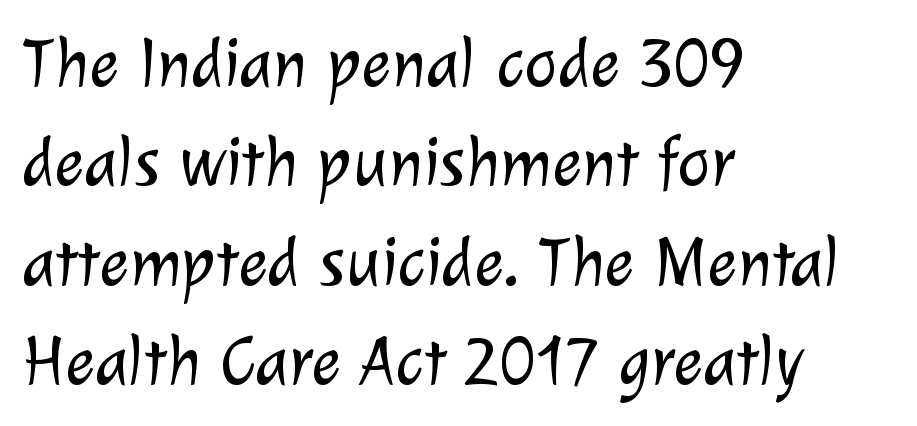
{"serif": "no", "bold": "no", "weight": "light", "width": "normal", "stroke_contrast": "low", "x_height": "medium", "monospaced": "no", "underline": "no", "align": "left", "line_spacing": "normal", "line_spacing_ratio": 1.42, "letter_spacing": "normal", "letter_spacing_em": 0.0, "glyph_px": 70}
